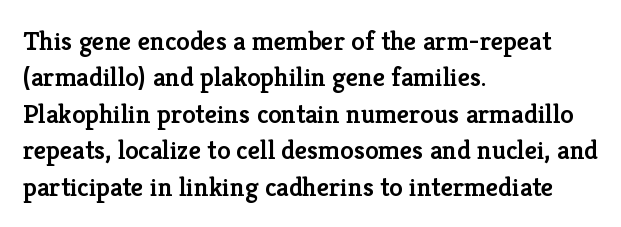
Q: Is the text bold? A: Semi-bold.
Q: Is the text italic (slanted)? A: No, it is upright.
Q: Is the text underlined? A: No.
Q: How is the paragraph aligned? A: Left-aligned.
Q: Is the spacing between letters normal or unusually wide? A: Normal.
Q: Is the spacing between lines tight, normal or loose? A: Normal.
